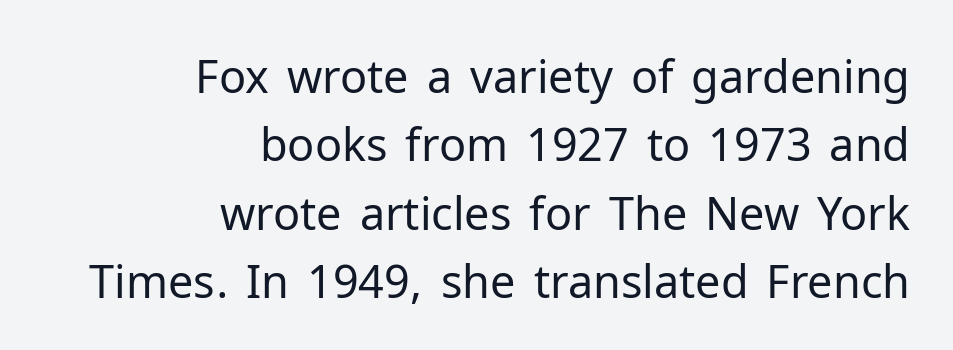
The image shows 45 px regular-weight sans-serif type, upright; set right-aligned, normal line spacing (1.52x), normal letter spacing, not underlined; low stroke contrast and a medium x-height.
